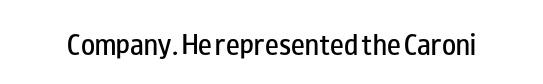
{"italic": "no", "bold": "semi", "underline": "no", "letter_spacing": "normal", "letter_spacing_em": 0.0, "glyph_px": 23}
